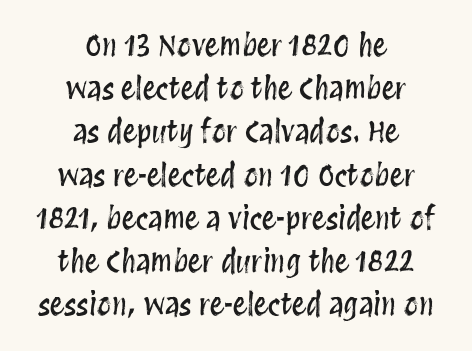
The face used here is proportionally spaced, like ordinary book or web type. Baseline-to-baseline distance is the conventional proportion of letter height. Check the space under the baseline: it is left empty. In terms of letterspacing, this is plain default setting.
